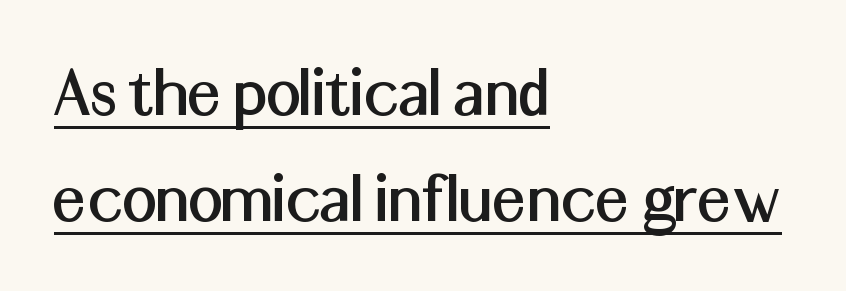
Typographically, this falls in the sans-serif category. Default kerning and tracking; the words read as compact shapes. Is there much room between lines? A standard amount, neither cramped nor airy. Here the designer chose a conventional face with non-uniform glyph widths.
